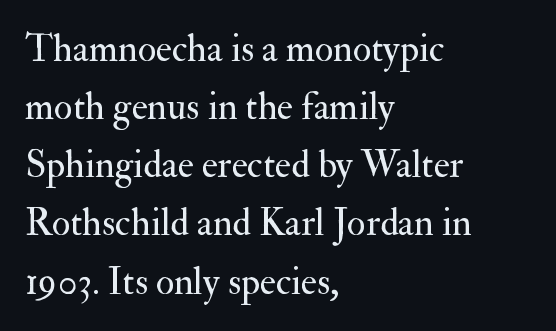
{"serif": "yes", "italic": "no", "bold": "no", "weight": "regular", "width": "normal", "stroke_contrast": "medium", "x_height": "small", "monospaced": "no", "underline": "no", "align": "left", "line_spacing": "normal", "line_spacing_ratio": 1.53, "letter_spacing": "normal", "letter_spacing_em": 0.0, "glyph_px": 38}
